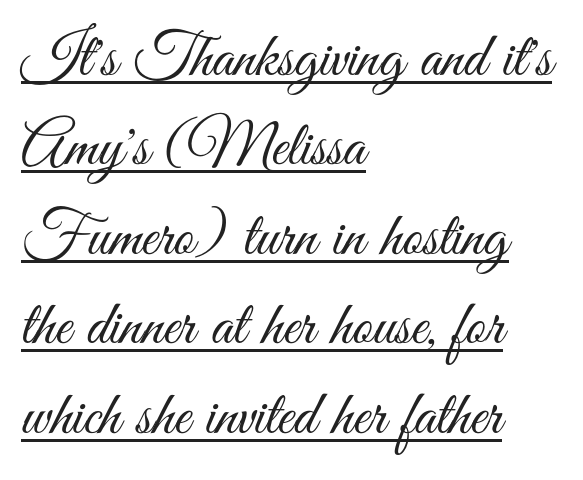
The image shows 63 px light, condensed sans-serif type; set left-aligned, normal line spacing (1.42x), normal letter spacing, underlined; medium stroke contrast and a small x-height.
